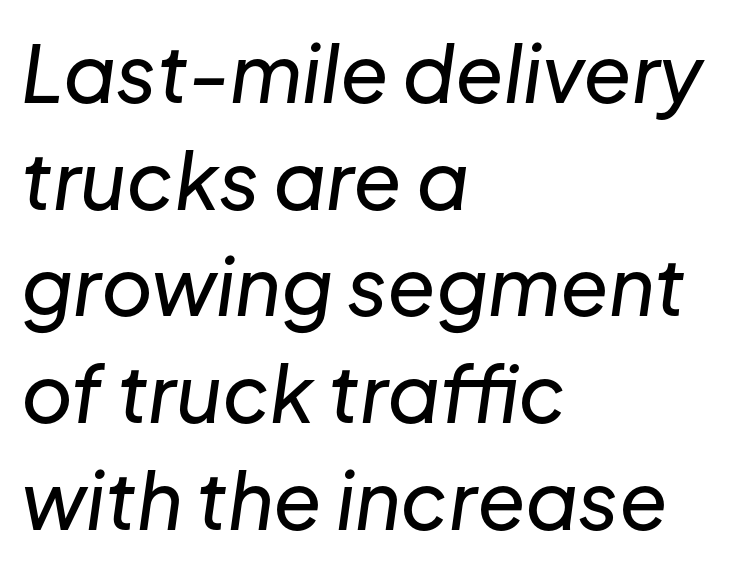
The image shows 79 px text type, italic (leaning right); set left-aligned, normal line spacing (1.35x), normal letter spacing, not underlined; low stroke contrast and a medium x-height.
